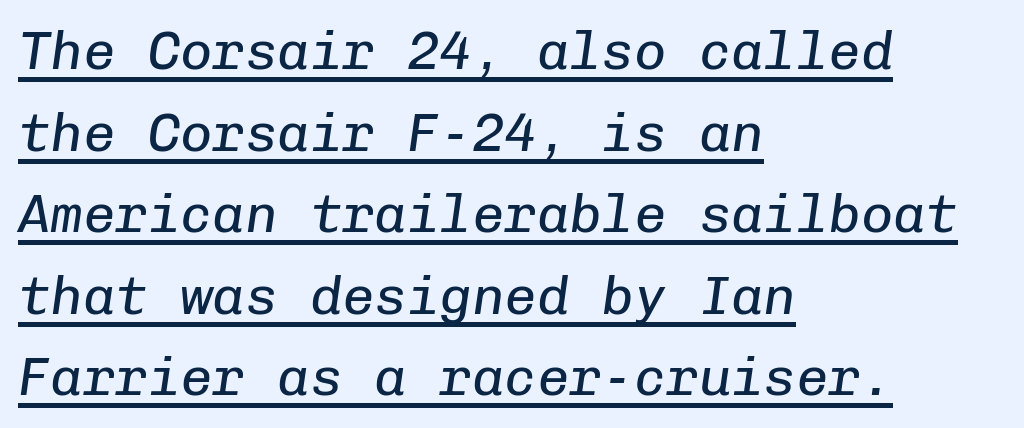
{"italic": "yes", "lean": "right", "slant_degrees": 8, "bold": "no", "weight": "regular", "width": "normal", "stroke_contrast": "low", "x_height": "medium", "monospaced": "yes", "underline": "yes", "align": "left", "line_spacing": "normal", "line_spacing_ratio": 1.51, "letter_spacing": "normal", "letter_spacing_em": 0.0, "glyph_px": 54}
